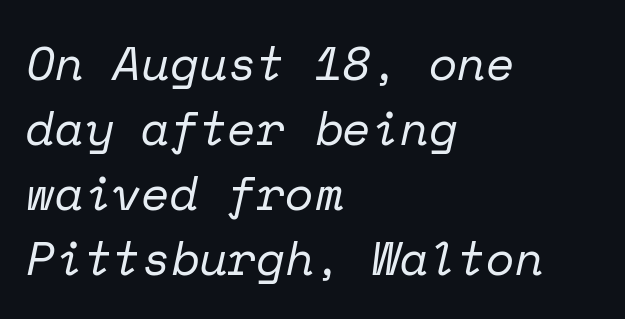
Stems here are at most as thick as an everyday book face. In terms of letterform style, serifs are clearly present. Tracking value appears to be zero — textbook default spacing. Looks like terminal output: every glyph gets an equal slot. Looking at the ascenders, they clearly lean.
